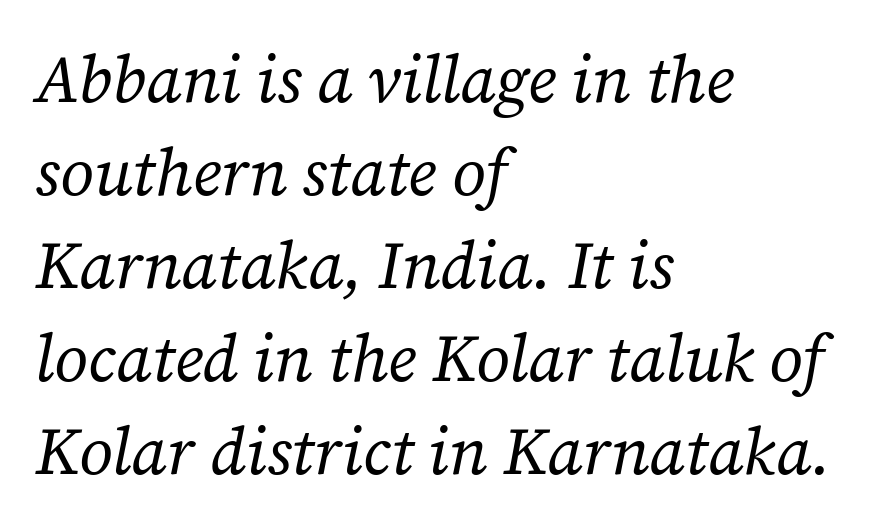
Q: Is the text bold? A: No.
Q: Is the text italic (slanted)? A: Yes, it leans right by about 12 degrees.
Q: Is the typeface a serif or a sans-serif typeface? A: Serif.
Q: Is the text underlined? A: No.
Q: How is the paragraph aligned? A: Left-aligned.
Q: Is the spacing between letters normal or unusually wide? A: Normal.
Q: Is the spacing between lines tight, normal or loose? A: Normal.
Q: Width (condensed, normal, or wide)? A: Normal.
Q: Stroke contrast? A: Low.
Q: x-height? A: Medium.
Q: Monospaced? A: No.
